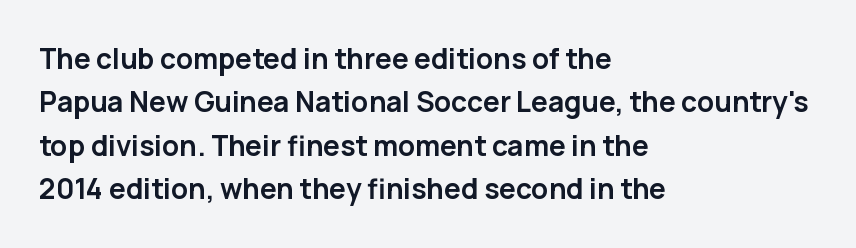
The image shows 28 px semibold sans-serif type, upright; set left-aligned, normal line spacing (1.55x), normal letter spacing, not underlined; low stroke contrast and a medium x-height.
